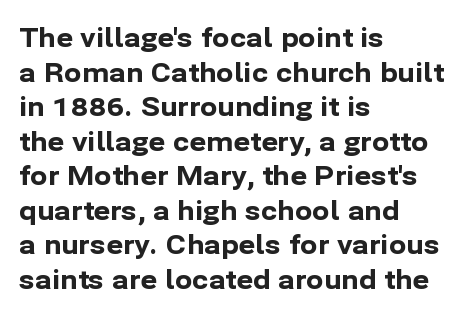
The image shows 26 px bold type, upright; set left-aligned, normal line spacing (1.33x), normal letter spacing, not underlined.
